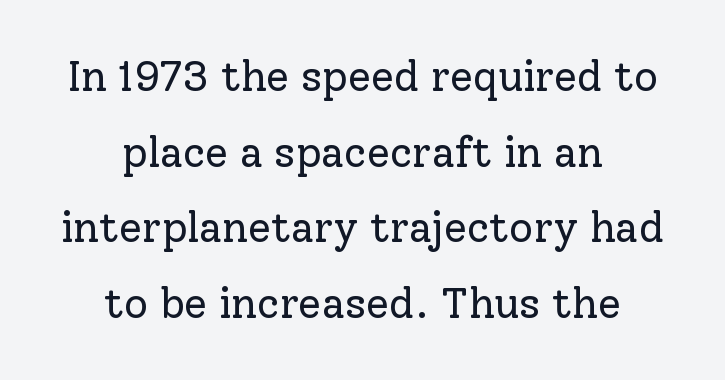
{"serif": "yes", "italic": "no", "bold": "no", "weight": "regular", "width": "normal", "stroke_contrast": "low", "x_height": "medium", "monospaced": "no", "underline": "no", "align": "center", "line_spacing_ratio": 1.8, "letter_spacing": "normal", "letter_spacing_em": 0.0, "glyph_px": 42}
